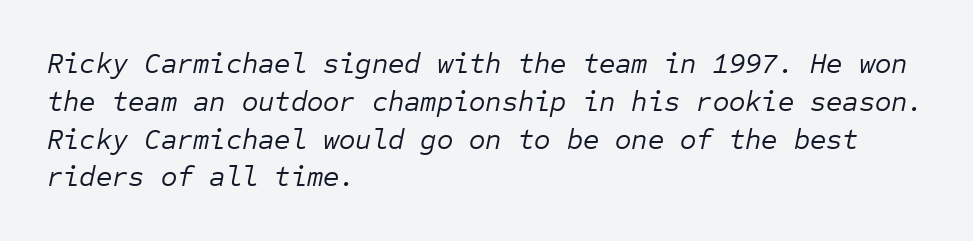
Layout note: lines flush left. This is oblique type, the kind used for emphasis or titles. The face used here is rendered with its standard letterfit. A light-to-regular cut is what we see here.
